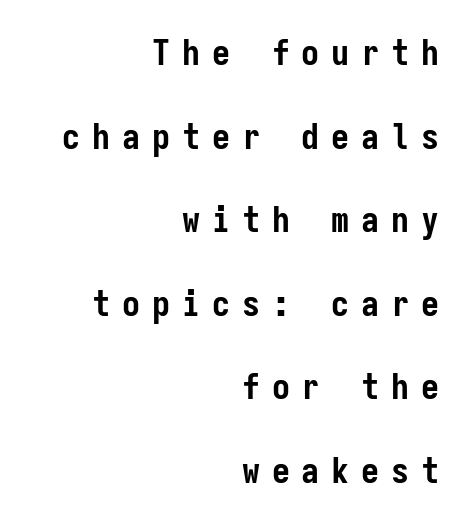
Q: Is the text bold? A: Yes.
Q: Is the text italic (slanted)? A: No, it is upright.
Q: Is the typeface a serif or a sans-serif typeface? A: Sans-serif.
Q: Is the text underlined? A: No.
Q: How is the paragraph aligned? A: Right-aligned.
Q: Is the spacing between letters normal or unusually wide? A: Unusually wide.
Q: Is the spacing between lines tight, normal or loose? A: Loose.
Q: Width (condensed, normal, or wide)? A: Condensed.
Q: Stroke contrast? A: Low.
Q: x-height? A: Medium.
Q: Monospaced? A: Yes.
